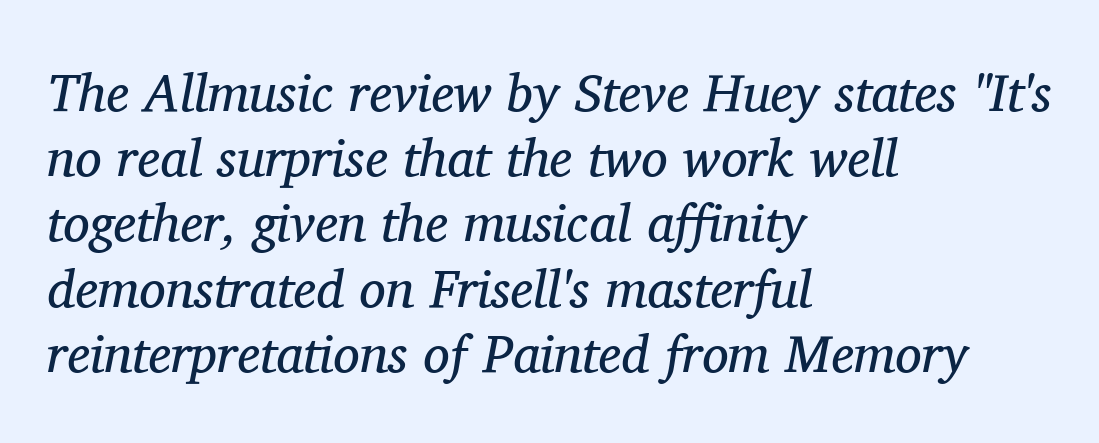
Q: Is the text bold? A: No.
Q: Is the text italic (slanted)? A: Yes, it leans right by about 11 degrees.
Q: Is the typeface a serif or a sans-serif typeface? A: Serif.
Q: Is the text underlined? A: No.
Q: How is the paragraph aligned? A: Left-aligned.
Q: Is the spacing between letters normal or unusually wide? A: Normal.
Q: Width (condensed, normal, or wide)? A: Normal.
Q: Stroke contrast? A: Medium.
Q: x-height? A: Medium.
Q: Monospaced? A: No.
